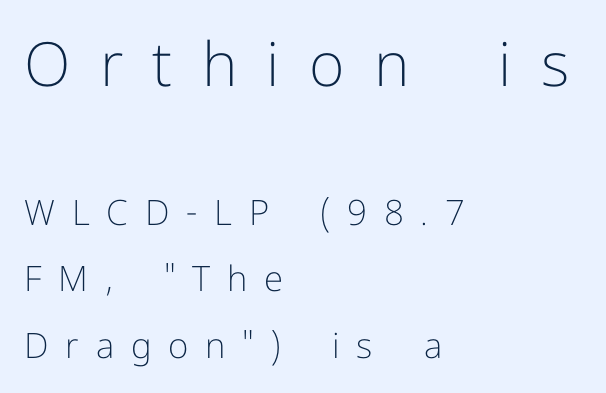
Q: Is the text bold? A: No.
Q: Is the text italic (slanted)? A: No, it is upright.
Q: Is the typeface a serif or a sans-serif typeface? A: Sans-serif.
Q: Is the text underlined? A: No.
Q: How is the paragraph aligned? A: Left-aligned.
Q: Is the spacing between letters normal or unusually wide? A: Unusually wide.
Q: Is the spacing between lines tight, normal or loose? A: Loose.
Q: Which block of text is set in a larger size, the first (top) or the second (bottom)? A: The first (top) one.
Q: Width (condensed, normal, or wide)? A: Normal.
Q: Stroke contrast? A: Low.
Q: x-height? A: Medium.
Q: Monospaced? A: No.
